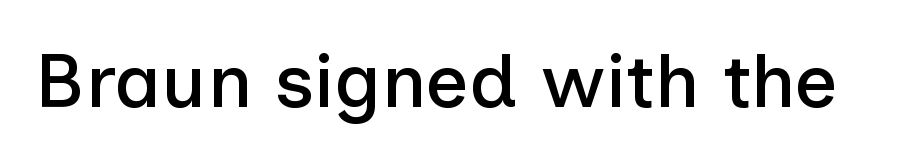
This sample has the flowing, uneven cadence of proportional lettering. This sample uses an upright cut, with every glyph sitting square on the baseline. Unlike a traditional serif, this face leaves its strokes unadorned. Between one letter and the next there's only the usual sliver of space. Lines of text with bare space underneath.
